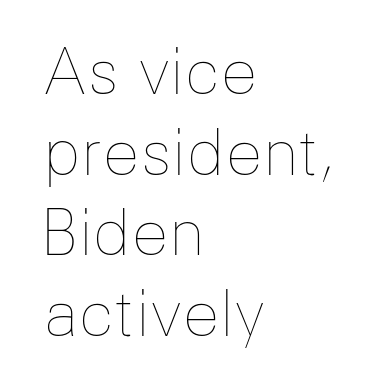
{"italic": "no", "bold": "no", "weight": "thin", "width": "normal", "stroke_contrast": "low", "x_height": "medium", "monospaced": "no", "underline": "no", "align": "left", "line_spacing": "normal", "line_spacing_ratio": 1.3, "letter_spacing": "normal", "letter_spacing_em": 0.0, "glyph_px": 62}
